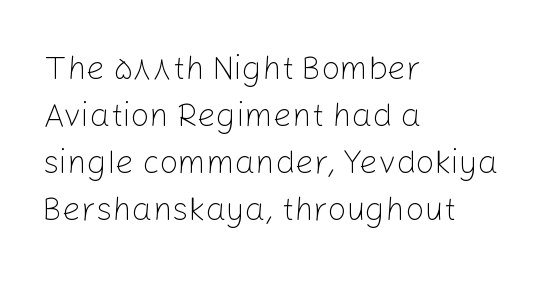
Q: Is the text bold? A: No.
Q: Is the text italic (slanted)? A: No, it is upright.
Q: Is the typeface a serif or a sans-serif typeface? A: Sans-serif.
Q: Is the text underlined? A: No.
Q: How is the paragraph aligned? A: Left-aligned.
Q: Is the spacing between letters normal or unusually wide? A: Normal.
Q: Is the spacing between lines tight, normal or loose? A: Normal.
Q: Width (condensed, normal, or wide)? A: Normal.
Q: Stroke contrast? A: Low.
Q: x-height? A: Medium.
Q: Monospaced? A: No.
